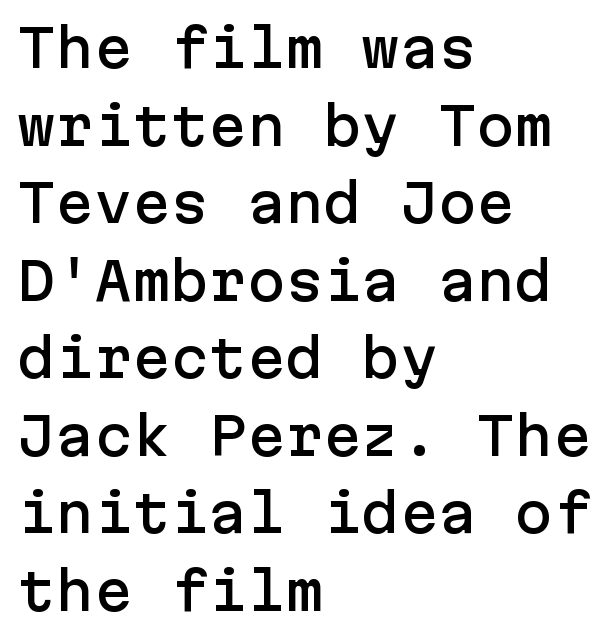
{"serif": "no", "italic": "no", "width": "normal", "stroke_contrast": "low", "x_height": "medium", "underline": "no", "align": "left", "line_spacing": "normal", "line_spacing_ratio": 1.52, "letter_spacing": "normal", "letter_spacing_em": 0.0, "glyph_px": 51}
